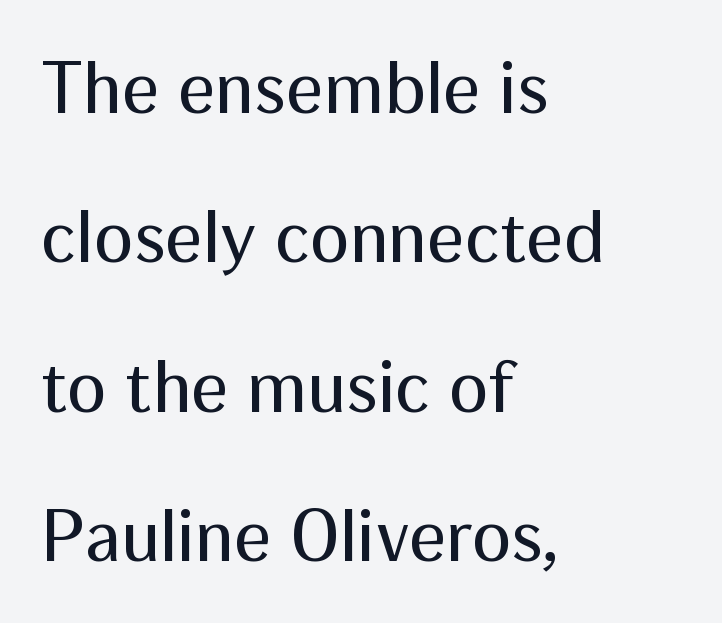
Q: Is the text bold? A: No.
Q: Is the text italic (slanted)? A: No, it is upright.
Q: Is the typeface a serif or a sans-serif typeface? A: Sans-serif.
Q: Is the text underlined? A: No.
Q: How is the paragraph aligned? A: Left-aligned.
Q: Is the spacing between letters normal or unusually wide? A: Normal.
Q: Is the spacing between lines tight, normal or loose? A: Loose.
Q: Width (condensed, normal, or wide)? A: Normal.
Q: Stroke contrast? A: Medium.
Q: x-height? A: Medium.
Q: Monospaced? A: No.
